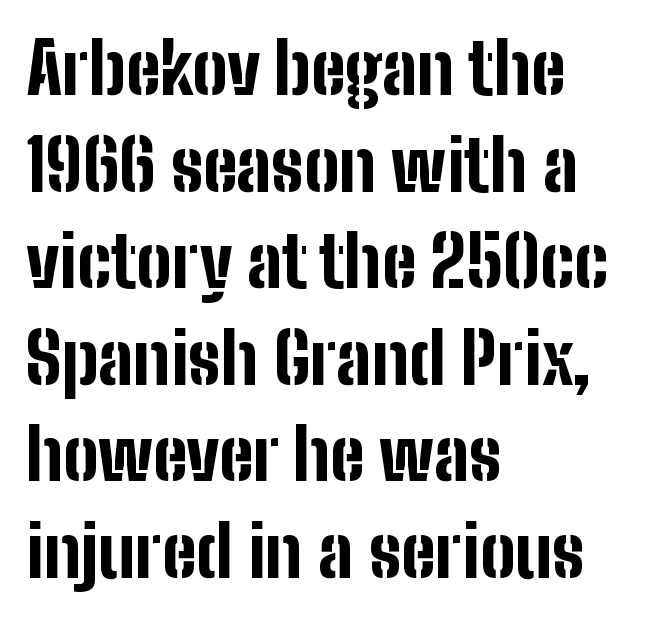
This sample has the flowing, uneven cadence of proportional lettering. Leftover space on each line is placed entirely after the last word. Serif or sans? Sans — the stroke terminals are bare. No word sits above an underline.
